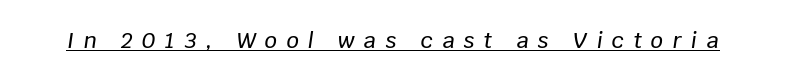
Q: Is the text italic (slanted)? A: Yes, it leans right by about 8 degrees.
Q: Is the text underlined? A: Yes.
Q: Is the spacing between letters normal or unusually wide? A: Unusually wide.
